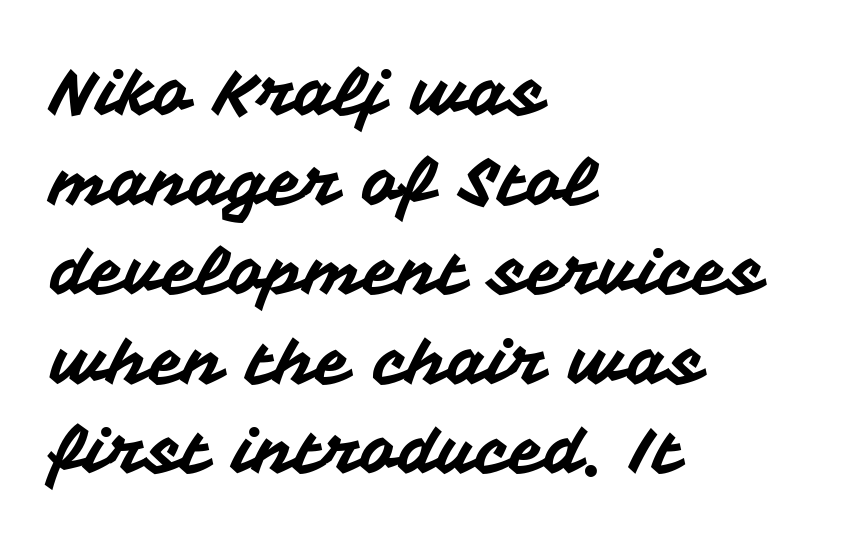
Q: Is the text italic (slanted)? A: Yes.
Q: Is the typeface a serif or a sans-serif typeface? A: Sans-serif.
Q: Is the text underlined? A: No.
Q: How is the paragraph aligned? A: Left-aligned.
Q: Is the spacing between letters normal or unusually wide? A: Normal.
Q: Is the spacing between lines tight, normal or loose? A: Normal.
Q: Width (condensed, normal, or wide)? A: Normal.
Q: Stroke contrast? A: Medium.
Q: x-height? A: Medium.
Q: Monospaced? A: No.
